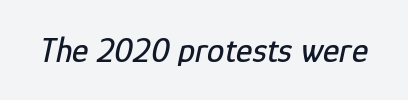
{"italic": "yes", "lean": "right", "slant_degrees": 12, "width": "condensed", "stroke_contrast": "low", "x_height": "medium", "monospaced": "no", "underline": "no", "letter_spacing": "normal", "letter_spacing_em": 0.0, "glyph_px": 35}
